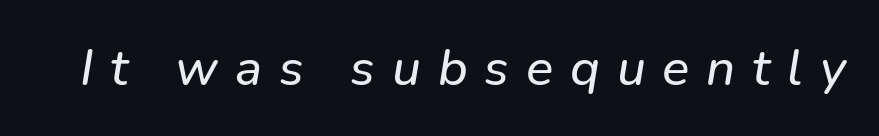
{"serif": "no", "width": "normal", "stroke_contrast": "low", "x_height": "medium", "monospaced": "no", "underline": "no", "letter_spacing": "wide", "letter_spacing_em": 0.33, "glyph_px": 51}
